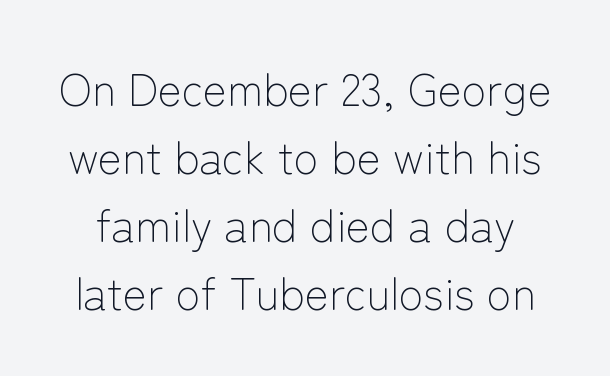
Q: Is the text bold? A: No.
Q: Is the text italic (slanted)? A: No, it is upright.
Q: Is the typeface a serif or a sans-serif typeface? A: Sans-serif.
Q: Is the text underlined? A: No.
Q: Is the spacing between letters normal or unusually wide? A: Normal.
Q: Is the spacing between lines tight, normal or loose? A: Normal.
Q: Width (condensed, normal, or wide)? A: Normal.
Q: Stroke contrast? A: Low.
Q: x-height? A: Medium.
Q: Monospaced? A: No.
